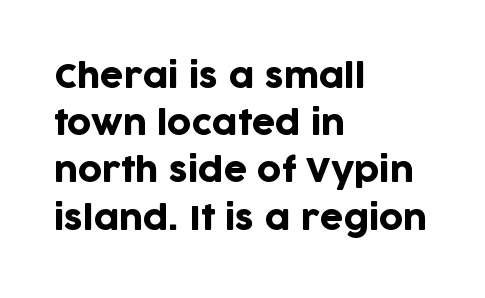
The image shows 33 px sans-serif type, upright; set left-aligned, normal line spacing (1.43x), normal letter spacing, not underlined; low stroke contrast and a large x-height.
